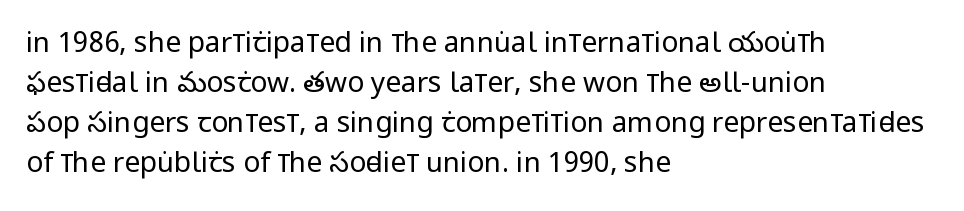
The image shows 28 px regular-weight, condensed sans-serif type, upright; set left-aligned, normal line spacing (1.43x), normal letter spacing, not underlined; low stroke contrast and a large x-height.
